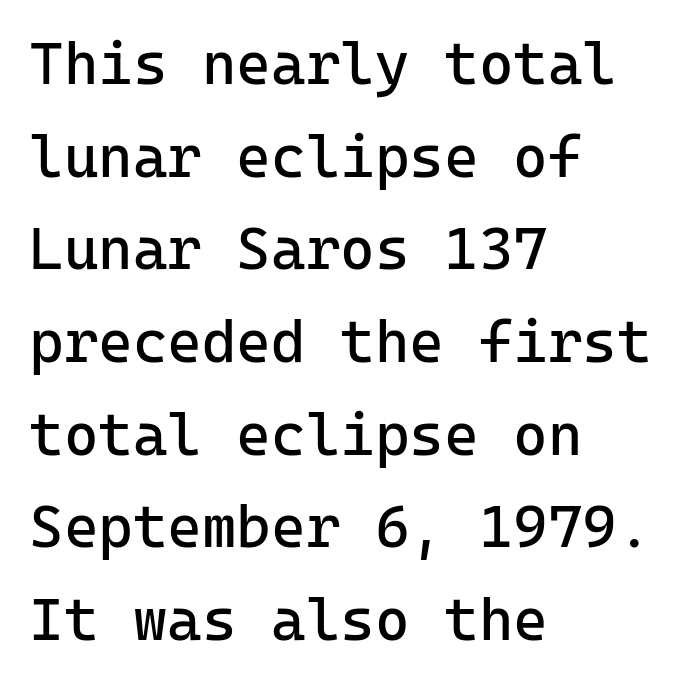
The image shows 59 px regular-weight sans-serif type, upright, monospaced; set left-aligned, normal line spacing (1.57x), normal letter spacing, not underlined; low stroke contrast and a medium x-height.
